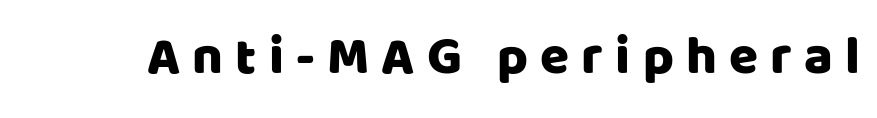
These lines are composed in type without serifs. Letters rest on an invisible, unmarked baseline. Words appear elongated and porous because spacing is wide. Looks like regular typesetting: each glyph gets only the width it needs. Tall strokes in this sample are plumb rather than angled.
